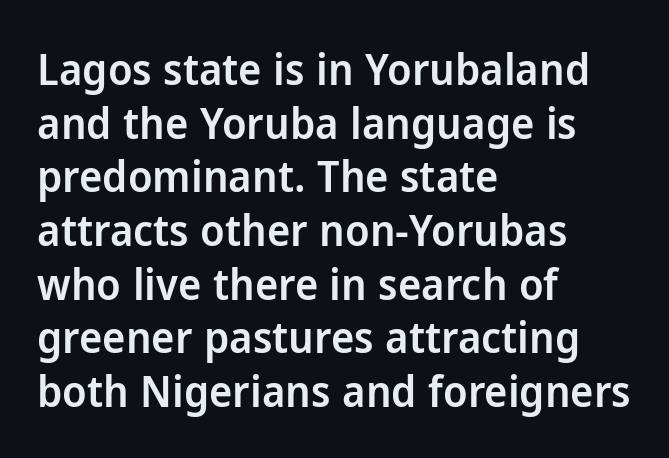
Q: Is the text bold? A: Semi-bold.
Q: Is the text italic (slanted)? A: No, it is upright.
Q: Is the typeface a serif or a sans-serif typeface? A: Sans-serif.
Q: Is the text underlined? A: No.
Q: How is the paragraph aligned? A: Left-aligned.
Q: Is the spacing between letters normal or unusually wide? A: Normal.
Q: Width (condensed, normal, or wide)? A: Normal.
Q: Stroke contrast? A: Low.
Q: x-height? A: Medium.
Q: Monospaced? A: No.
